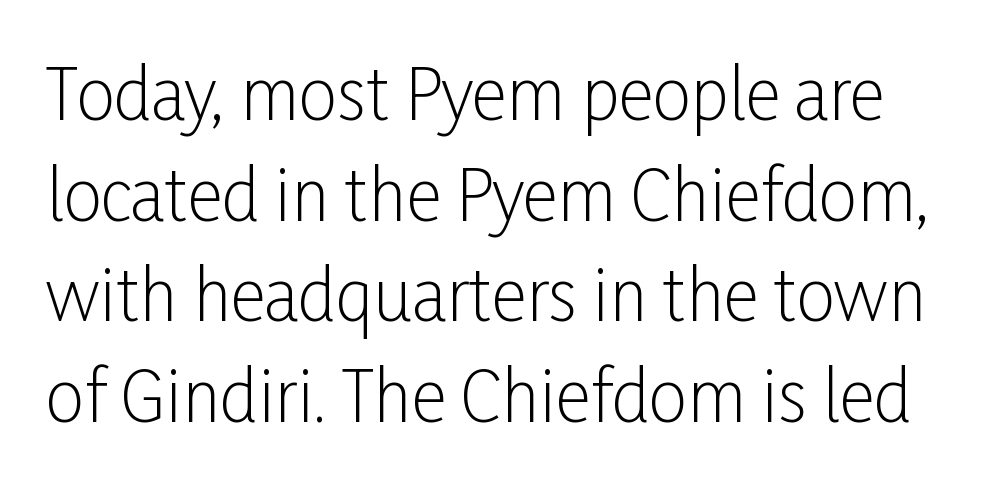
Q: Is the text bold? A: No.
Q: Is the text italic (slanted)? A: No, it is upright.
Q: Is the typeface a serif or a sans-serif typeface? A: Sans-serif.
Q: Is the text underlined? A: No.
Q: Is the spacing between letters normal or unusually wide? A: Normal.
Q: Is the spacing between lines tight, normal or loose? A: Normal.
Q: Width (condensed, normal, or wide)? A: Condensed.
Q: Stroke contrast? A: Low.
Q: x-height? A: Medium.
Q: Monospaced? A: No.
